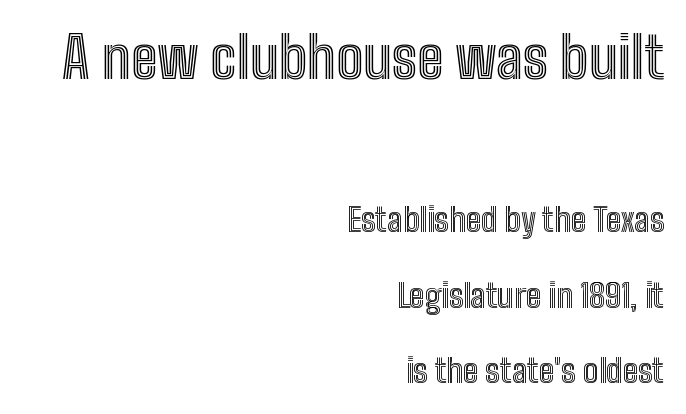
Q: Is the text italic (slanted)? A: No, it is upright.
Q: Is the text underlined? A: No.
Q: How is the paragraph aligned? A: Right-aligned.
Q: Is the spacing between letters normal or unusually wide? A: Normal.
Q: Is the spacing between lines tight, normal or loose? A: Loose.
Q: Which block of text is set in a larger size, the first (top) or the second (bottom)? A: The first (top) one.
Q: Width (condensed, normal, or wide)? A: Condensed.
Q: x-height? A: Medium.
Q: Monospaced? A: No.
